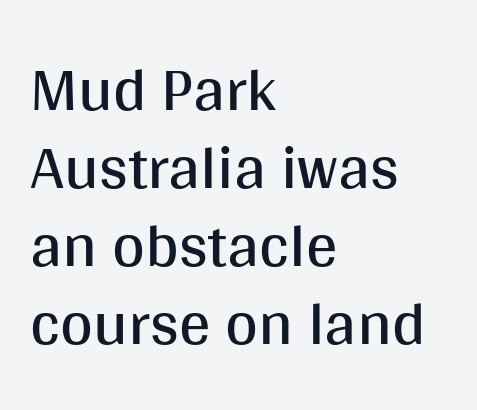
Q: Is the text bold? A: No.
Q: Is the text italic (slanted)? A: No, it is upright.
Q: Is the typeface a serif or a sans-serif typeface? A: Sans-serif.
Q: Is the text underlined? A: No.
Q: How is the paragraph aligned? A: Left-aligned.
Q: Is the spacing between letters normal or unusually wide? A: Normal.
Q: Width (condensed, normal, or wide)? A: Normal.
Q: Stroke contrast? A: Medium.
Q: x-height? A: Large.
Q: Monospaced? A: No.
